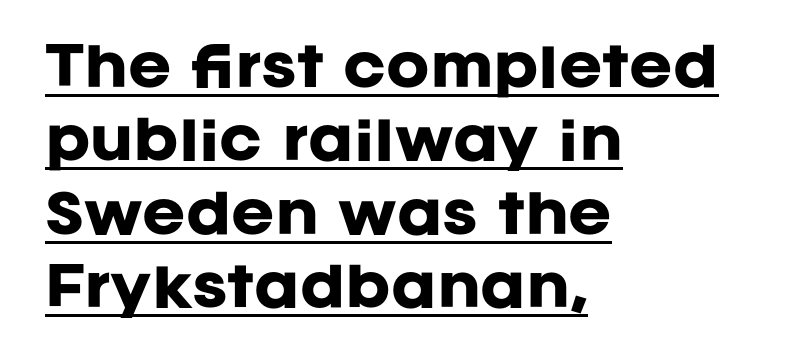
Q: Is the text bold? A: Yes.
Q: Is the text italic (slanted)? A: No, it is upright.
Q: Is the typeface a serif or a sans-serif typeface? A: Sans-serif.
Q: Is the text underlined? A: Yes.
Q: How is the paragraph aligned? A: Left-aligned.
Q: Is the spacing between letters normal or unusually wide? A: Normal.
Q: Is the spacing between lines tight, normal or loose? A: Normal.
Q: Width (condensed, normal, or wide)? A: Normal.
Q: Stroke contrast? A: Low.
Q: x-height? A: Large.
Q: Monospaced? A: No.
